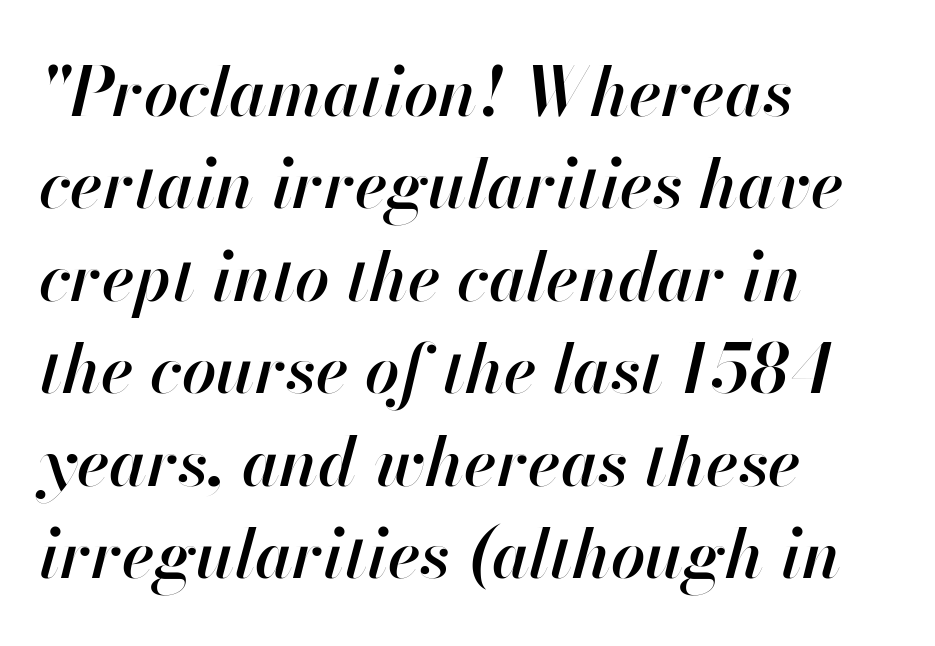
Visually the block forms a straight wall on the left and a jagged coastline on the right. There is no visible air inserted between adjacent glyphs. Each glyph is drawn with semibold strokes, heavier than normal yet not fully bold. Is there much room between lines? A standard amount, neither cramped nor airy. Character widths vary here, with narrow letters taking less room than wide ones.
